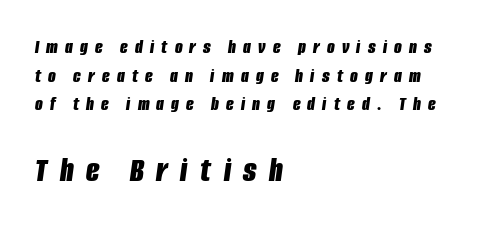
The tracking reads as deliberately expanded to a designer's eye. A student would notice the bottom passage is typeset larger than what precedes it. Proportional: the letters do not fall into vertical columns. Plenty of ink on the page — the face is bold.
